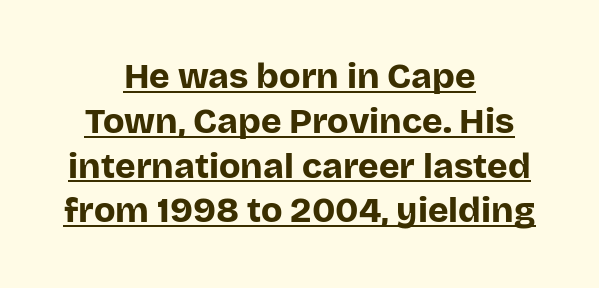
Nothing sits at the stroke ends, so this counts as sans-serif. The letters are bold, with thick, heavy strokes. Notice how a bar underscores the lettering throughout. Centered paragraph, ragged on both sides.
